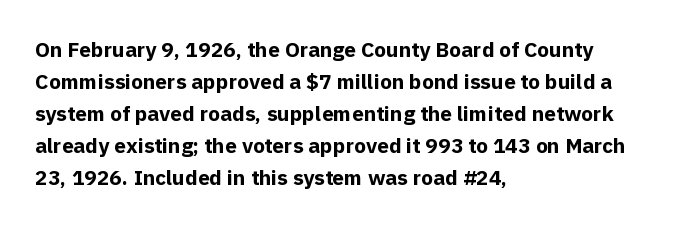
Q: Is the text bold? A: Yes.
Q: Is the text italic (slanted)? A: No, it is upright.
Q: Is the text underlined? A: No.
Q: How is the paragraph aligned? A: Left-aligned.
Q: Is the spacing between letters normal or unusually wide? A: Normal.
Q: Is the spacing between lines tight, normal or loose? A: Normal.
